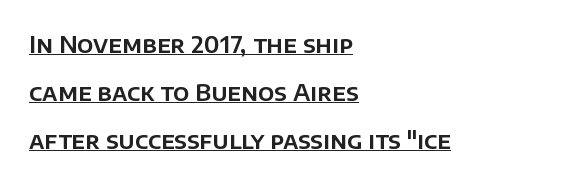
Airy leading. There is no visible air inserted between adjacent glyphs. Which margin do the lines hug? The left one — the right edge is uneven. The typography opts for an upright posture over an oblique one. Descenders here cross a horizontal rule under the line.
